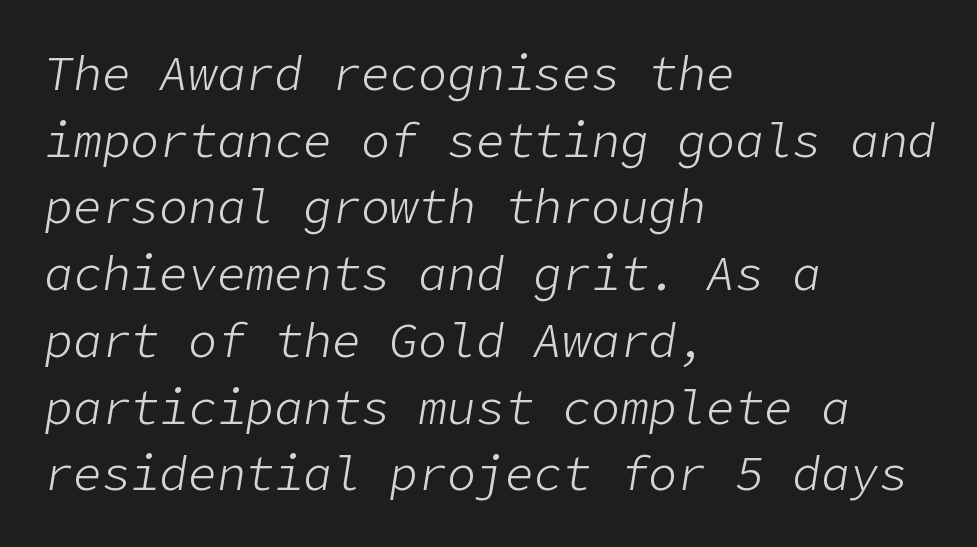
The image shows 48 px light type, italic (leaning right); set left-aligned, normal line spacing (1.39x), normal letter spacing, not underlined; low stroke contrast and a medium x-height.
